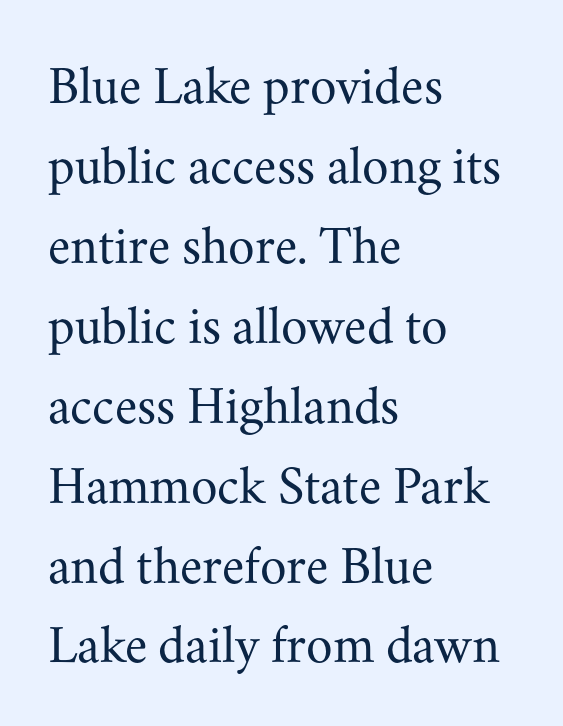
Q: Is the text bold? A: No.
Q: Is the text italic (slanted)? A: No, it is upright.
Q: Is the typeface a serif or a sans-serif typeface? A: Serif.
Q: Is the text underlined? A: No.
Q: How is the paragraph aligned? A: Left-aligned.
Q: Is the spacing between letters normal or unusually wide? A: Normal.
Q: Is the spacing between lines tight, normal or loose? A: Normal.
Q: Width (condensed, normal, or wide)? A: Normal.
Q: Stroke contrast? A: Medium.
Q: x-height? A: Small.
Q: Monospaced? A: No.
